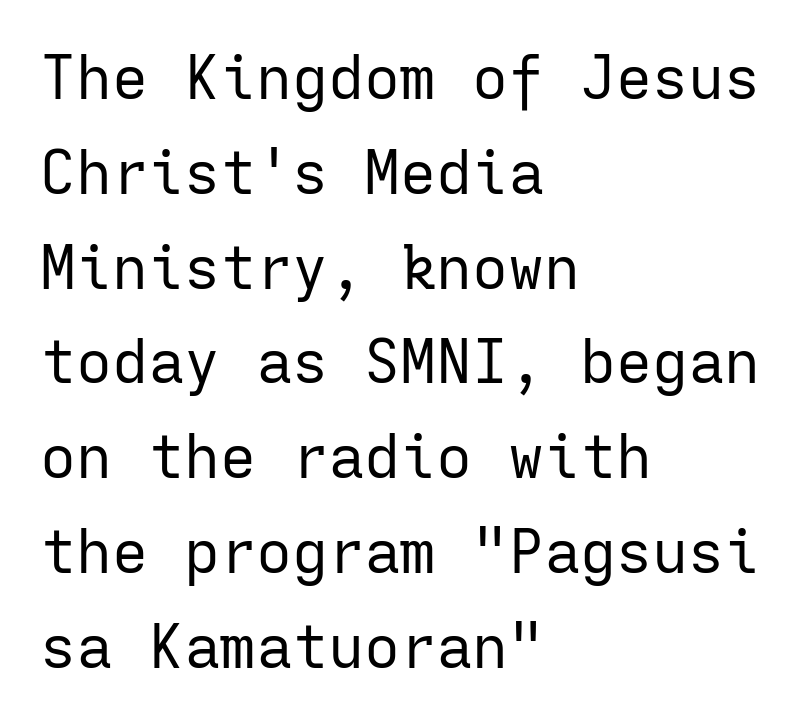
The image shows 60 px regular-weight sans-serif type, upright, monospaced; set left-aligned, normal line spacing (1.58x), normal letter spacing, not underlined; low stroke contrast and a medium x-height.
